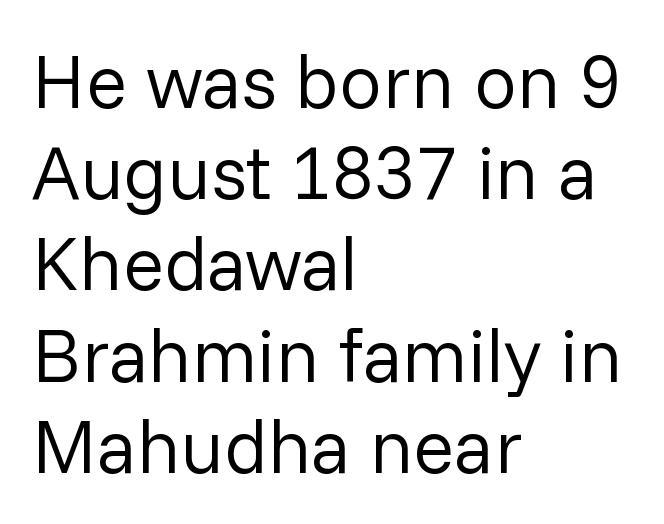
These lines keep a tight, regular rhythm from letter to letter. This rendering employs a face without finishing strokes, i.e., a sans-serif. The area under the type is left untouched. Line starts are locked; line ends wander. These glyphs show unthickened strokes, regular width or finer.
